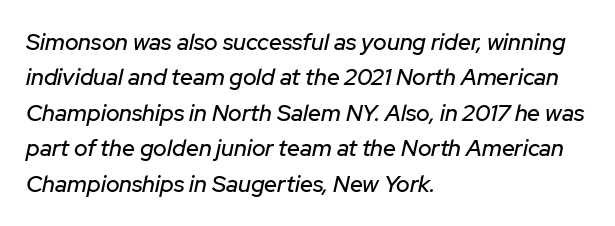
The image shows 23 px text type, italic (leaning right); set left-aligned, normal line spacing (1.54x), normal letter spacing, not underlined.
